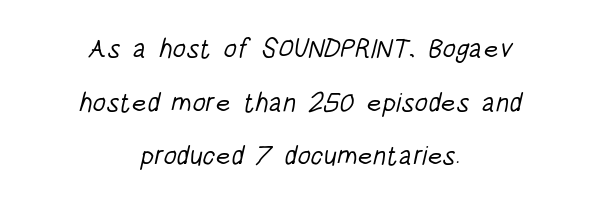
Nothing heavy about these letters — not bold at all. Any mark beneath the type? The region is blank. The tracking reads as untouched default to a designer's eye. This block would shrink considerably if given ordinary leading; it's expanded now. Both edges are ragged and mirror each other, which tells us the setting is centered.
